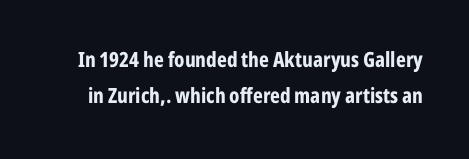
This is roman type, the default non-slanted kind. You could call the tracking neutral — neither tight nor loose. No word sits above an underline. Summary of weight: heavy, a full bold.
